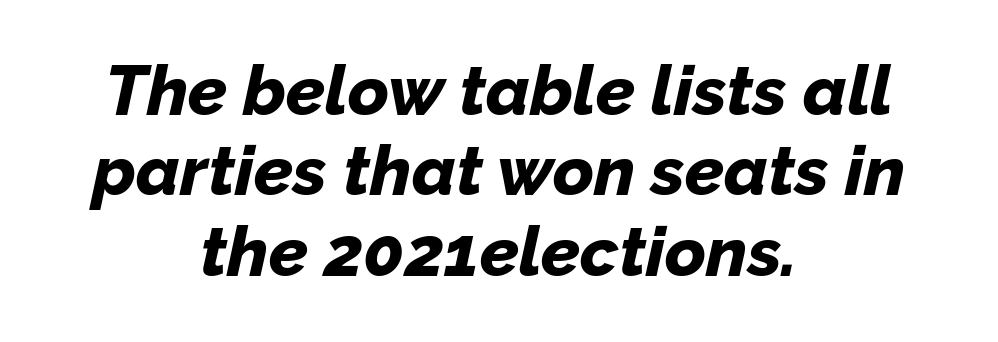
Q: Is the text bold? A: Yes.
Q: Is the text italic (slanted)? A: Yes, it leans right by about 12 degrees.
Q: Is the text underlined? A: No.
Q: How is the paragraph aligned? A: Centered.
Q: Is the spacing between letters normal or unusually wide? A: Normal.
Q: Is the spacing between lines tight, normal or loose? A: Tight.
Q: Width (condensed, normal, or wide)? A: Normal.
Q: Stroke contrast? A: Low.
Q: x-height? A: Medium.
Q: Monospaced? A: No.
